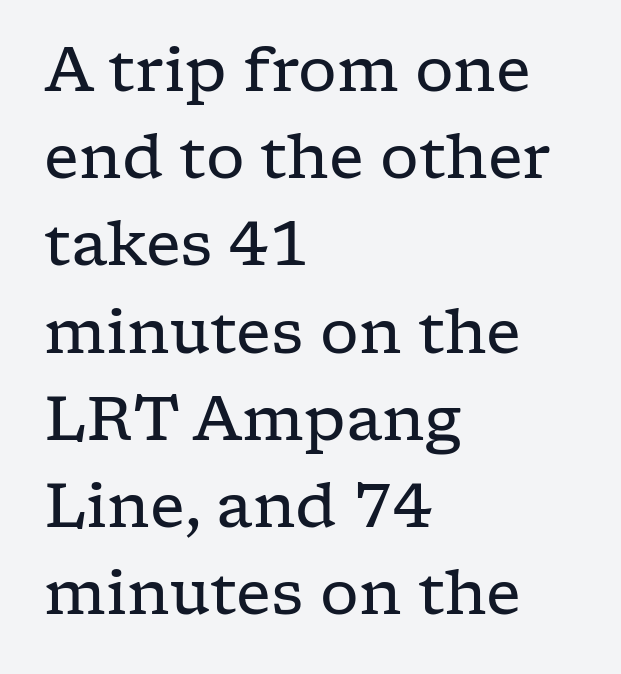
Q: Is the text bold? A: No.
Q: Is the text italic (slanted)? A: No, it is upright.
Q: Is the typeface a serif or a sans-serif typeface? A: Serif.
Q: Is the text underlined? A: No.
Q: How is the paragraph aligned? A: Left-aligned.
Q: Is the spacing between letters normal or unusually wide? A: Normal.
Q: Is the spacing between lines tight, normal or loose? A: Normal.
Q: Width (condensed, normal, or wide)? A: Wide.
Q: Stroke contrast? A: Low.
Q: x-height? A: Medium.
Q: Monospaced? A: No.
